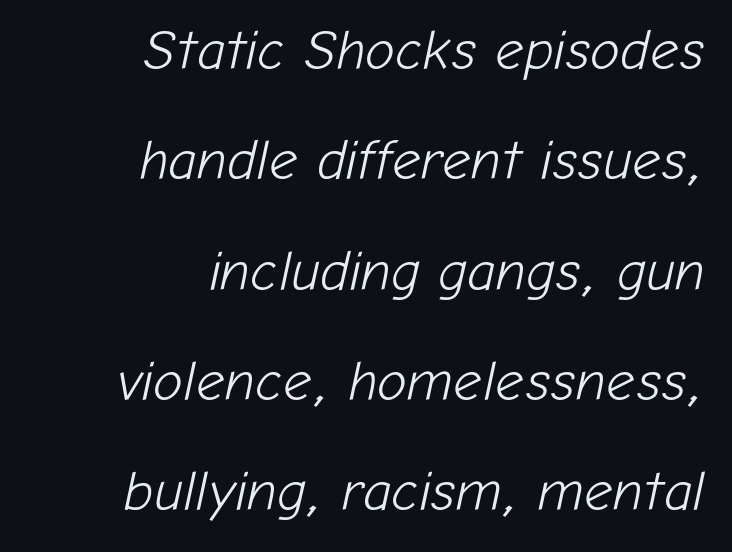
The image shows 56 px light type, italic (leaning right); set right-aligned, loose line spacing (1.97x), normal letter spacing, not underlined; low stroke contrast and a medium x-height.
